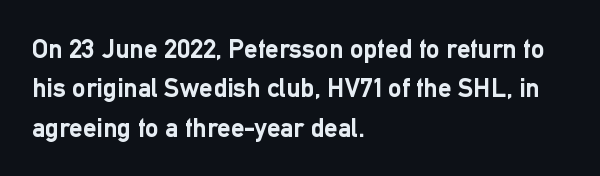
Q: Is the text bold? A: Yes.
Q: Is the text italic (slanted)? A: No, it is upright.
Q: Is the text underlined? A: No.
Q: How is the paragraph aligned? A: Left-aligned.
Q: Is the spacing between letters normal or unusually wide? A: Normal.
Q: Is the spacing between lines tight, normal or loose? A: Normal.
